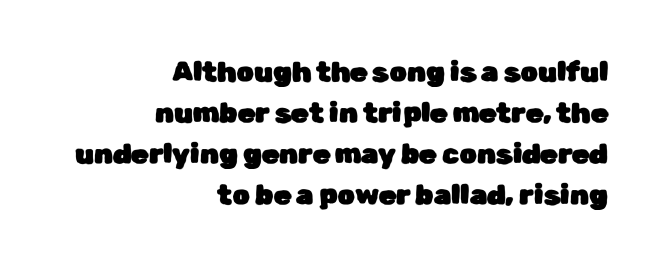
Character widths vary here, with narrow letters taking less room than wide ones. Leftover space on each line is placed entirely before the opening word. Quick note: interline space is typical. In terms of letterspacing, this is plain default setting.
